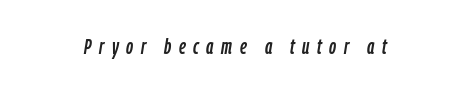
Q: Is the text italic (slanted)? A: Yes, it leans right by about 9 degrees.
Q: Is the text underlined? A: No.
Q: How is the paragraph aligned? A: Centered.
Q: Is the spacing between letters normal or unusually wide? A: Unusually wide.
